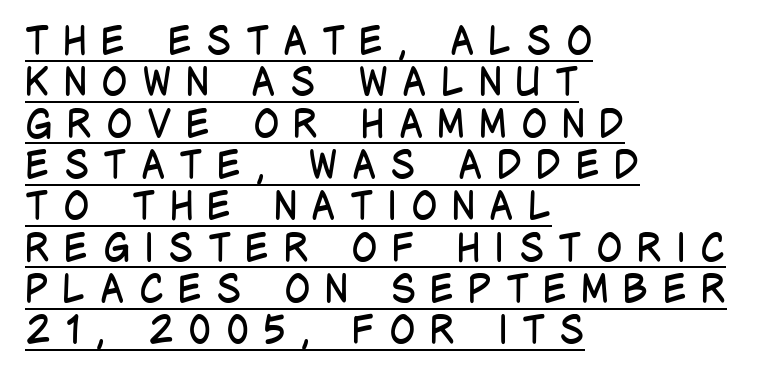
{"serif": "no", "italic": "no", "bold": "no", "weight": "regular", "width": "condensed", "stroke_contrast": "low", "x_height": "large", "monospaced": "no", "underline": "yes", "align": "left", "line_spacing": "tight", "line_spacing_ratio": 1.06, "letter_spacing": "wide", "letter_spacing_em": 0.36, "glyph_px": 39}
